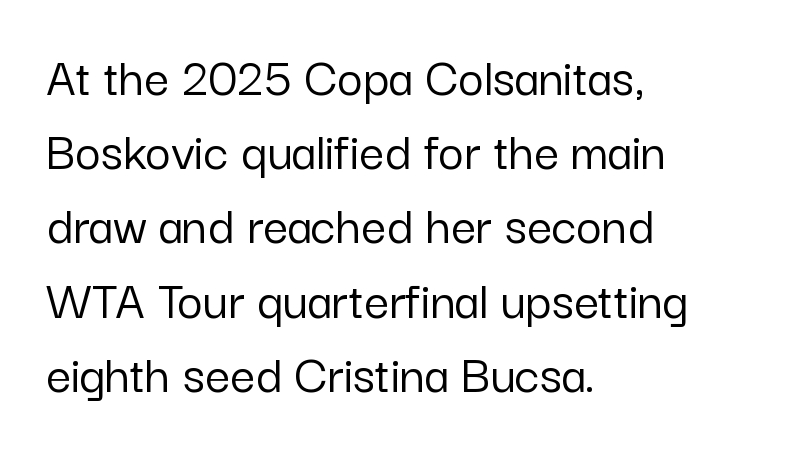
These lines are rendered in a variable-pitch font. The strip under each line holds only bare page. A student would call this left alignment; a typographer would say flush left, rag right. A roman cut, with each character standing at attention. Spacing between characters is what you'd get straight out of the box. The rendering shows plain stroke endings on the letterforms — a sans-serif design.
